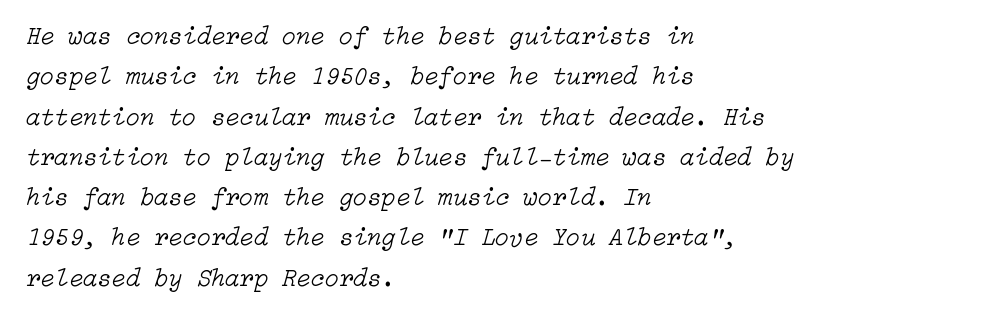
Descenders are the only things crossing below the line. The block of text has a typical density, with ordinary space between rows. Honestly, the letter spacing is just normal — you wouldn't notice it. These lines are set flush left with a ragged right edge.
